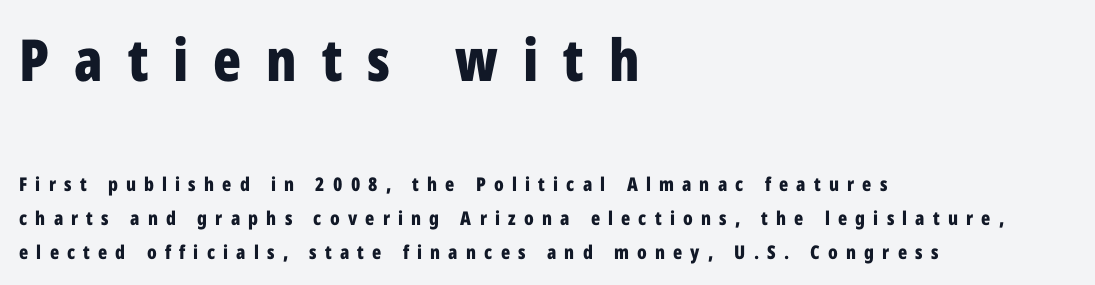
The image shows 58 px bold, condensed sans-serif type, upright; set left-aligned, line spacing 1.8x, unusually wide letter spacing (+0.43 em), not underlined; the first (top) block is 3.05x larger; low stroke contrast and a medium x-height.
